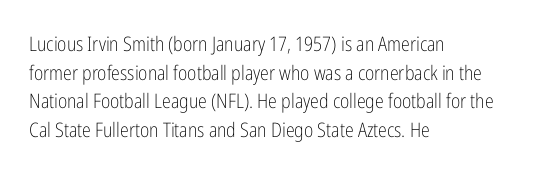
Honestly, the letter spacing is just normal — you wouldn't notice it. Every row of glyphs begins at an identical x-position on the left. The lettering holds an erect, upright posture throughout. A typesetter would call this leading conventional body-copy spacing.
